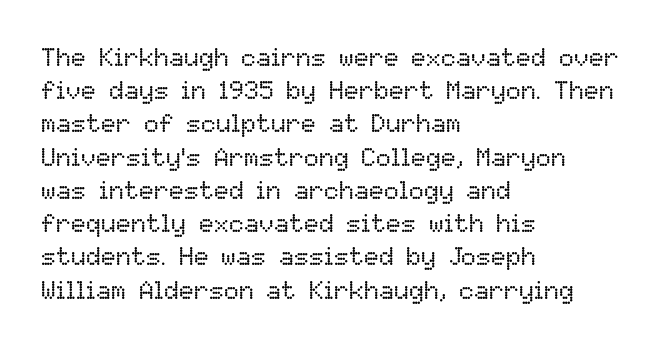
{"italic": "no", "bold": "no", "underline": "no", "align": "left", "line_spacing": "normal", "line_spacing_ratio": 1.33, "letter_spacing": "normal", "letter_spacing_em": 0.0, "glyph_px": 25}
